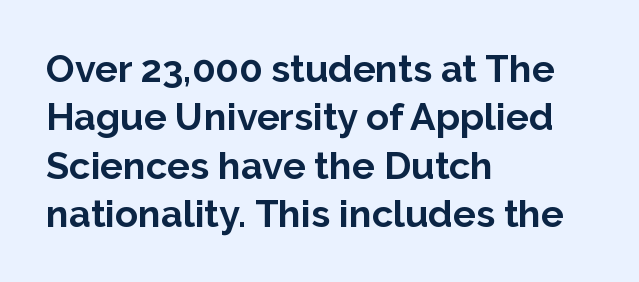
{"serif": "no", "italic": "no", "bold": "yes", "weight": "bold", "width": "normal", "stroke_contrast": "low", "x_height": "medium", "monospaced": "no", "underline": "no", "align": "left", "line_spacing": "normal", "line_spacing_ratio": 1.27, "letter_spacing": "normal", "letter_spacing_em": 0.0, "glyph_px": 38}
